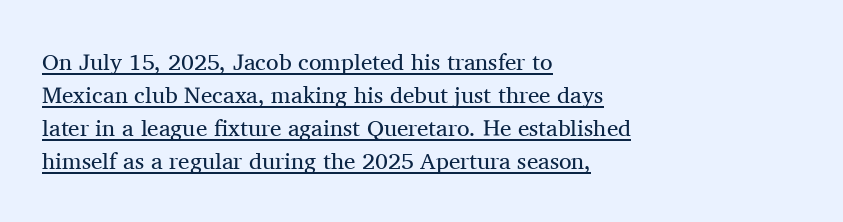
Q: Is the text bold? A: No.
Q: Is the text italic (slanted)? A: No, it is upright.
Q: Is the text underlined? A: Yes.
Q: How is the paragraph aligned? A: Left-aligned.
Q: Is the spacing between letters normal or unusually wide? A: Normal.
Q: Is the spacing between lines tight, normal or loose? A: Normal.
